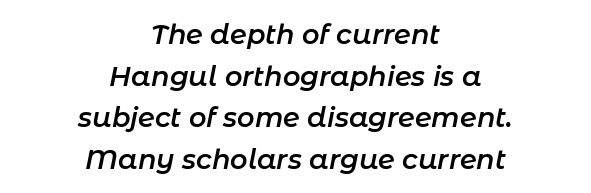
Every letter is mildly thick-stroked: semibold rather than bold. Regular leading. Short note: letters normally spaced. There's an unmistakable incline to the writing here. In CSS terms this would be text-align: center.
